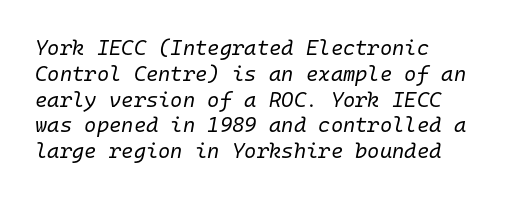
The image shows 21 px text type, italic (leaning right); set line spacing 1.23x, normal letter spacing, not underlined.
